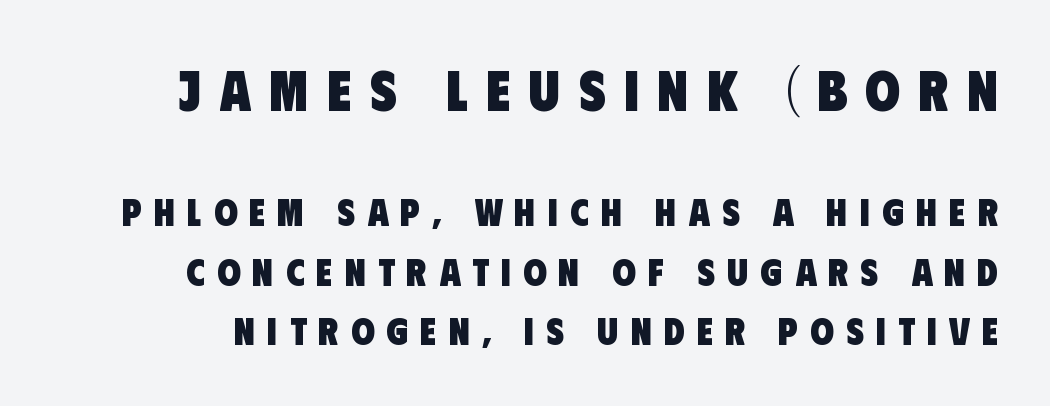
Each word looks stretched out because of the extra space between its letters. No word sits above an underline. As a designer I'd log this as weight 700, bold. Bigger letters appear in the top chunk; the bottom chunk is reduced.
